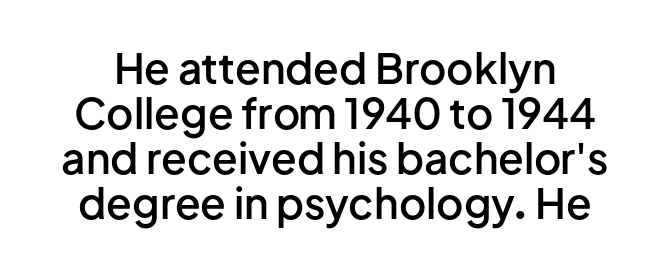
These lines are rendered in a variable-pitch font. Honestly, there is no underline to notice here at all. Every letter is mildly thick-stroked: semibold rather than bold. The specimen reads as upright at a glance. The passage shown is typeset with a sans-serif family. Very little white space separates one row of letters from the next.
